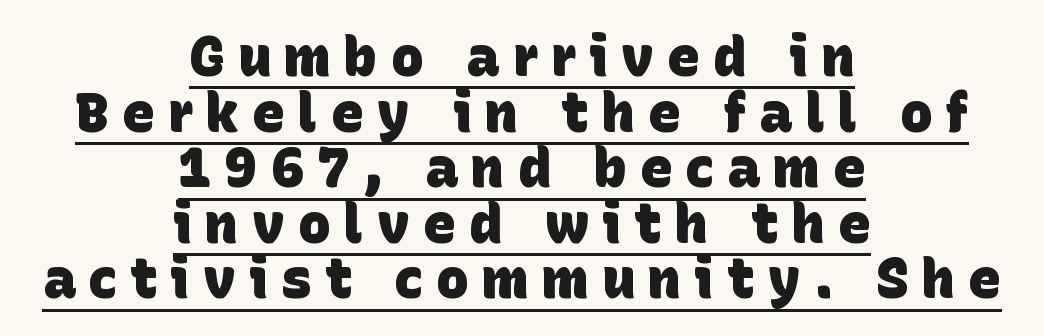
Set as a true bold cut, around the 700 mark. Do the characters align in a grid? No, the font is proportional. Caption: multi-line text, centered on the measure. The typesetter has applied underlining to the passage shown.
